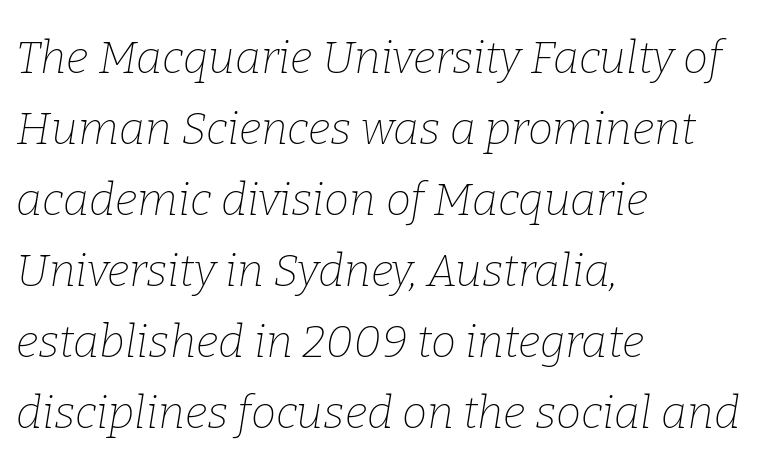
Q: Is the text bold? A: No.
Q: Is the text italic (slanted)? A: Yes, it leans right by about 9 degrees.
Q: Is the typeface a serif or a sans-serif typeface? A: Serif.
Q: Is the text underlined? A: No.
Q: How is the paragraph aligned? A: Left-aligned.
Q: Is the spacing between letters normal or unusually wide? A: Normal.
Q: Is the spacing between lines tight, normal or loose? A: Normal.
Q: Width (condensed, normal, or wide)? A: Normal.
Q: Stroke contrast? A: Low.
Q: x-height? A: Medium.
Q: Monospaced? A: No.
